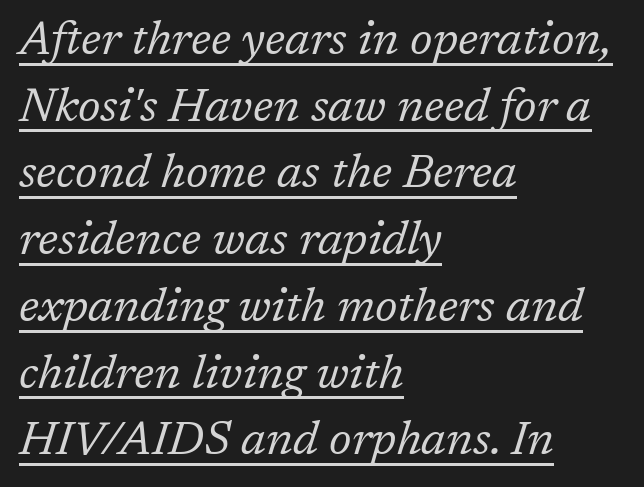
{"serif": "yes", "italic": "yes", "lean": "right", "slant_degrees": 17, "bold": "no", "weight": "regular", "width": "normal", "stroke_contrast": "low", "x_height": "medium", "monospaced": "no", "underline": "yes", "align": "left", "line_spacing": "normal", "line_spacing_ratio": 1.42, "letter_spacing": "normal", "letter_spacing_em": 0.0, "glyph_px": 47}
